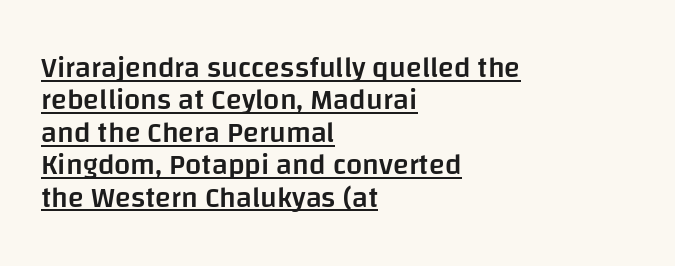
Q: Is the text bold? A: Semi-bold.
Q: Is the text italic (slanted)? A: No, it is upright.
Q: Is the typeface a serif or a sans-serif typeface? A: Sans-serif.
Q: Is the text underlined? A: Yes.
Q: How is the paragraph aligned? A: Left-aligned.
Q: Is the spacing between letters normal or unusually wide? A: Normal.
Q: Is the spacing between lines tight, normal or loose? A: Tight.
Q: Width (condensed, normal, or wide)? A: Normal.
Q: Stroke contrast? A: Low.
Q: x-height? A: Large.
Q: Monospaced? A: No.
